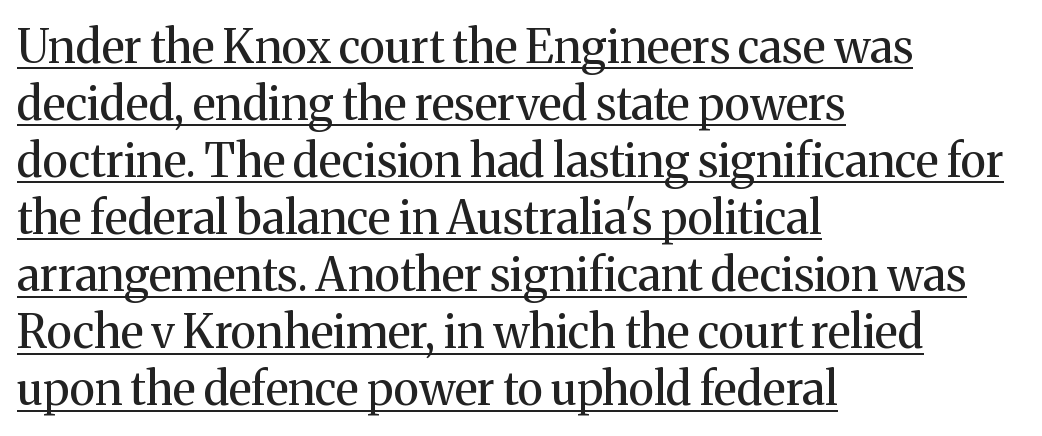
Q: Is the text bold? A: No.
Q: Is the text italic (slanted)? A: No, it is upright.
Q: Is the typeface a serif or a sans-serif typeface? A: Serif.
Q: Is the text underlined? A: Yes.
Q: How is the paragraph aligned? A: Left-aligned.
Q: Is the spacing between letters normal or unusually wide? A: Normal.
Q: Width (condensed, normal, or wide)? A: Normal.
Q: Stroke contrast? A: Medium.
Q: x-height? A: Medium.
Q: Monospaced? A: No.
